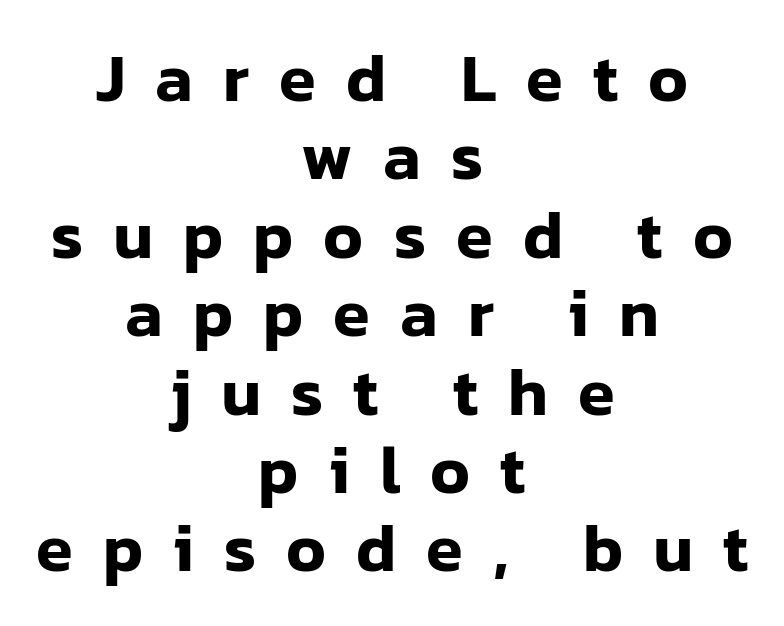
{"serif": "no", "italic": "no", "width": "normal", "stroke_contrast": "low", "x_height": "medium", "monospaced": "no", "underline": "no", "align": "center", "line_spacing_ratio": 1.17, "letter_spacing": "wide", "letter_spacing_em": 0.45, "glyph_px": 67}
